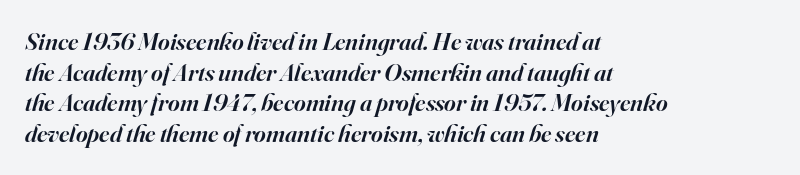
Q: Is the text bold? A: Semi-bold.
Q: Is the text italic (slanted)? A: Yes, it leans right by about 16 degrees.
Q: Is the text underlined? A: No.
Q: How is the paragraph aligned? A: Left-aligned.
Q: Is the spacing between letters normal or unusually wide? A: Normal.
